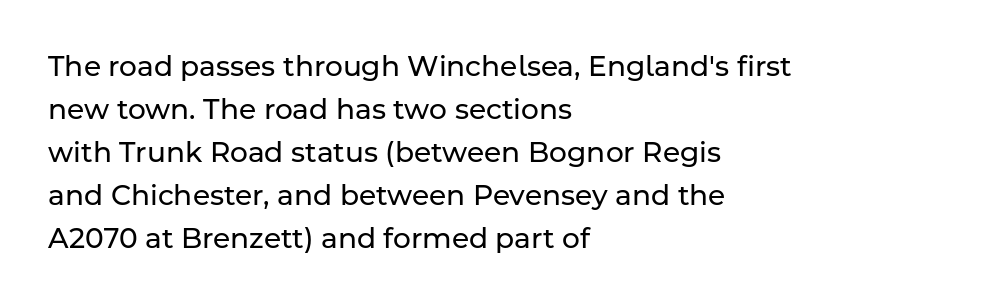
These lines were composed using upright roman letters. Stems and bowls with no extra thickness — not bold. The space between consecutive lines is moderate. What kind of face is this? One without serifs — a sans.
